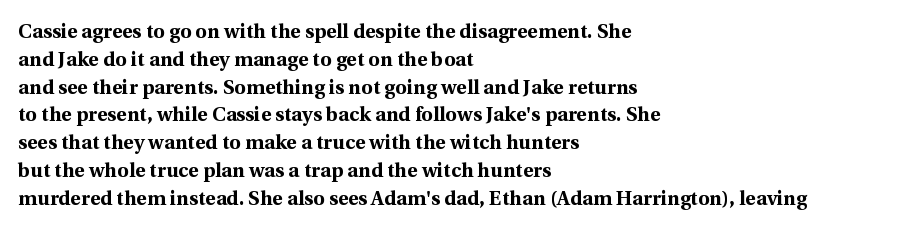
{"italic": "no", "bold": "yes", "underline": "no", "align": "left", "line_spacing": "normal", "line_spacing_ratio": 1.39, "letter_spacing": "normal", "letter_spacing_em": 0.0, "glyph_px": 20}
